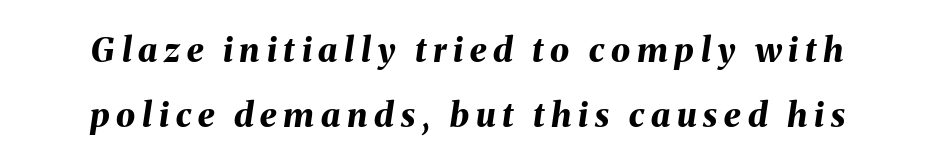
Descender tails drop into unmarked territory. The rendering applies a slant to the glyphs. Thick stems and heavy bowls — unmistakably bold. Looks like regular typesetting: each glyph gets only the width it needs. This sample trades compactness for vertical openness between lines. Caption: expanded tracking, letters set apart.
